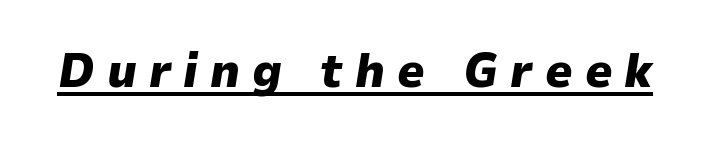
The passage shown has open, widely tracked lettering throughout. These characters rest on top of a visible drawn line. Rendered with sloped, italic letterforms. Do the characters align in a grid? No, the font is proportional. Typesetter's note: full bold, strokes at maximum text heaviness.
